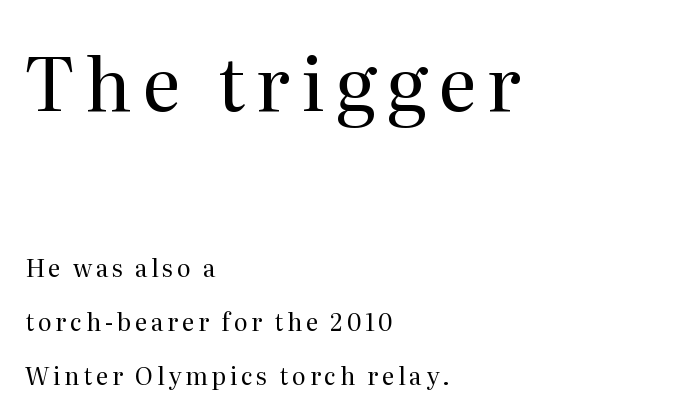
Q: Is the text bold? A: No.
Q: Is the text italic (slanted)? A: No, it is upright.
Q: Is the typeface a serif or a sans-serif typeface? A: Serif.
Q: Is the text underlined? A: No.
Q: How is the paragraph aligned? A: Left-aligned.
Q: Is the spacing between lines tight, normal or loose? A: Loose.
Q: Which block of text is set in a larger size, the first (top) or the second (bottom)? A: The first (top) one.
Q: Width (condensed, normal, or wide)? A: Normal.
Q: Stroke contrast? A: Medium.
Q: x-height? A: Medium.
Q: Monospaced? A: No.
